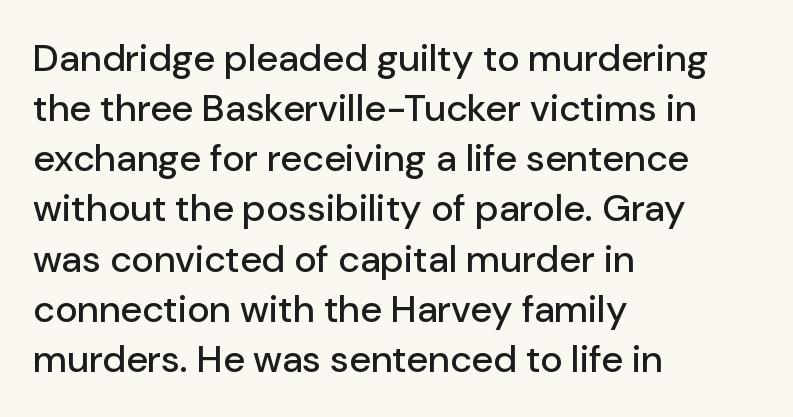
Each row of text sits above clean, open space. Does the copy run flush right? No — it runs flush left. The font family rendered here belongs to the sans-serif group. Every stem runs plumb, perpendicular to the baseline.
